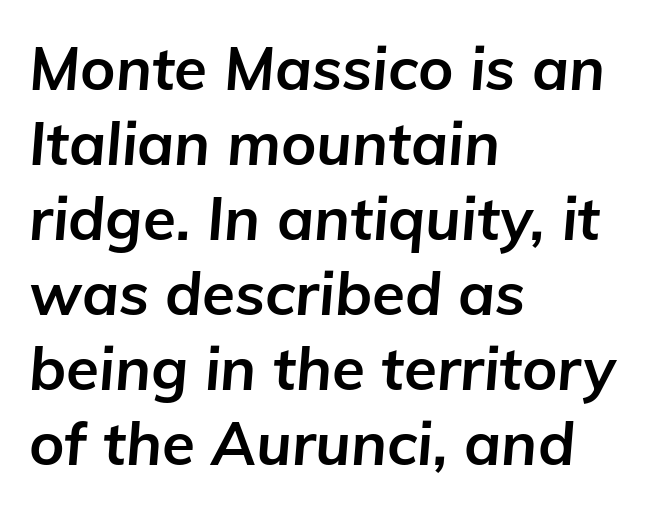
{"italic": "yes", "lean": "right", "slant_degrees": 5, "bold": "yes", "weight": "bold", "width": "normal", "stroke_contrast": "low", "x_height": "medium", "monospaced": "no", "underline": "no", "align": "left", "line_spacing": "normal", "line_spacing_ratio": 1.25, "letter_spacing": "normal", "letter_spacing_em": 0.0, "glyph_px": 60}
